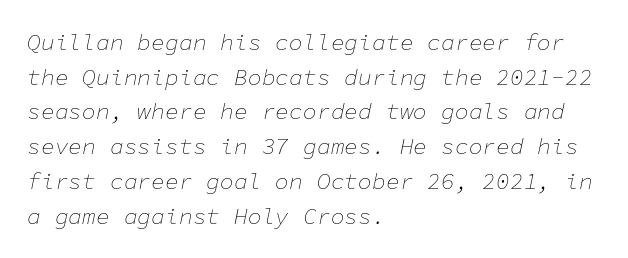
Q: Is the text bold? A: No.
Q: Is the text italic (slanted)? A: Yes, it leans right by about 11 degrees.
Q: Is the text underlined? A: No.
Q: How is the paragraph aligned? A: Left-aligned.
Q: Is the spacing between letters normal or unusually wide? A: Normal.
Q: Is the spacing between lines tight, normal or loose? A: Normal.
